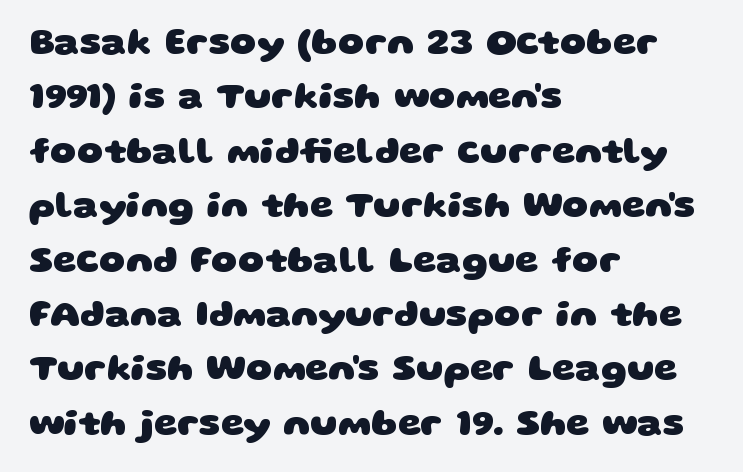
{"serif": "no", "bold": "yes", "weight": "heavy", "width": "wide", "stroke_contrast": "low", "x_height": "large", "monospaced": "no", "underline": "no", "align": "left", "line_spacing": "normal", "line_spacing_ratio": 1.47, "letter_spacing": "normal", "letter_spacing_em": 0.0, "glyph_px": 37}
